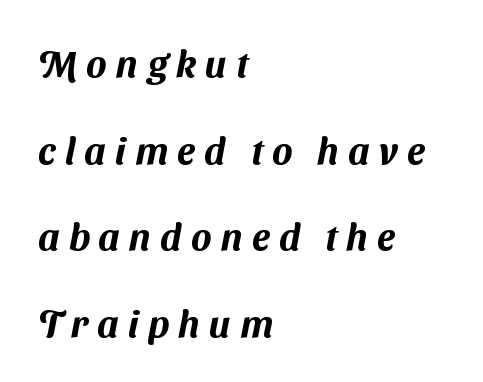
The image shows 38 px sans-serif type; set left-aligned, loose line spacing (2.28x), unusually wide letter spacing (+0.24 em), not underlined; medium stroke contrast and a medium x-height.
